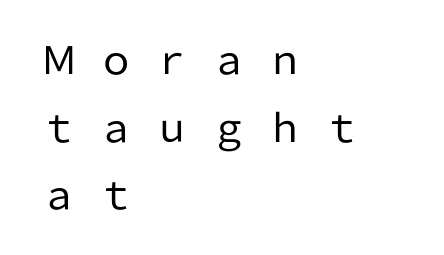
The image shows 38 px regular-weight sans-serif type, upright; set left-aligned, line spacing 1.78x, unusually wide letter spacing (+0.49 em), not underlined; low stroke contrast and a medium x-height.
